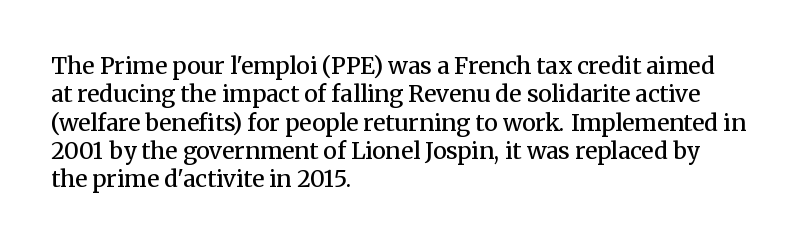
Q: Is the text bold? A: Semi-bold.
Q: Is the text italic (slanted)? A: No, it is upright.
Q: Is the text underlined? A: No.
Q: How is the paragraph aligned? A: Left-aligned.
Q: Is the spacing between letters normal or unusually wide? A: Normal.
